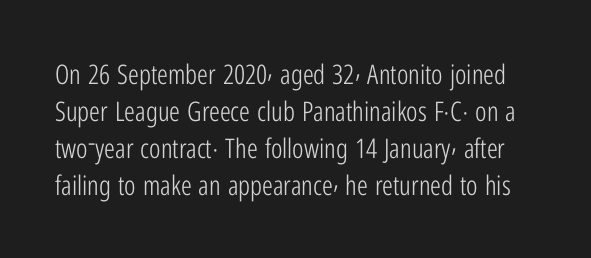
Students, observe: this is what conventionally led text looks like. Rule under the text: the space is simply empty. The letterforms sit shoulder to shoulder at normal distance. The letters look calm and open, with moderate or lighter stems. The lettering holds an erect, upright posture throughout.
